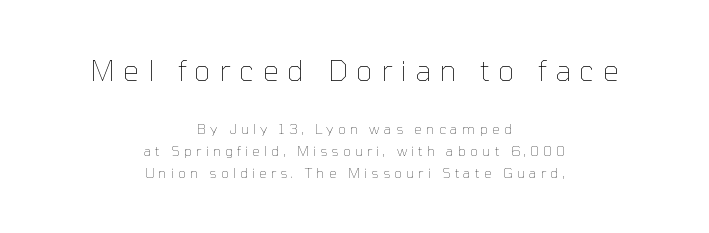
Q: Is the text bold? A: No.
Q: Is the text italic (slanted)? A: No, it is upright.
Q: Is the text underlined? A: No.
Q: How is the paragraph aligned? A: Centered.
Q: Is the spacing between letters normal or unusually wide? A: Unusually wide.
Q: Is the spacing between lines tight, normal or loose? A: Normal.
Q: Which block of text is set in a larger size, the first (top) or the second (bottom)? A: The first (top) one.
Q: Width (condensed, normal, or wide)? A: Normal.
Q: Stroke contrast? A: Low.
Q: x-height? A: Medium.
Q: Monospaced? A: No.
